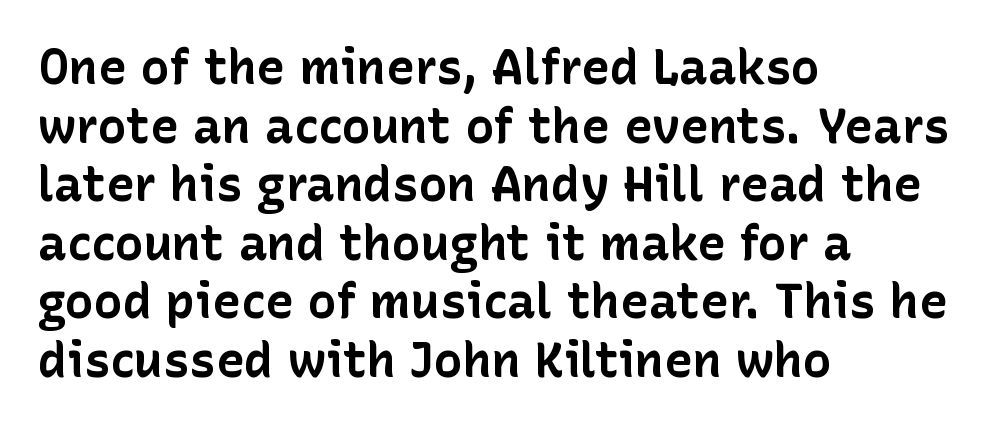
{"serif": "no", "italic": "no", "bold": "yes", "weight": "bold", "width": "normal", "stroke_contrast": "low", "x_height": "medium", "monospaced": "no", "underline": "no", "align": "left", "line_spacing_ratio": 1.22, "letter_spacing": "normal", "letter_spacing_em": 0.0, "glyph_px": 48}
